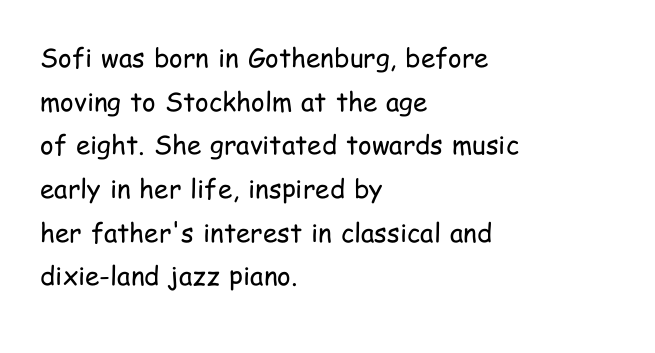
{"italic": "no", "bold": "no", "underline": "no", "align": "left", "line_spacing": "normal", "line_spacing_ratio": 1.68, "letter_spacing": "normal", "letter_spacing_em": 0.0, "glyph_px": 26}
